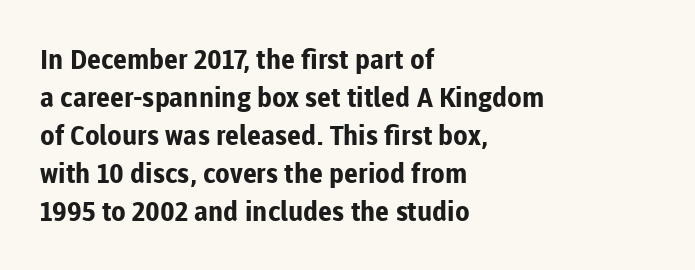
The image shows 27 px bold type, upright; set left-aligned, normal line spacing (1.41x), normal letter spacing, not underlined.
